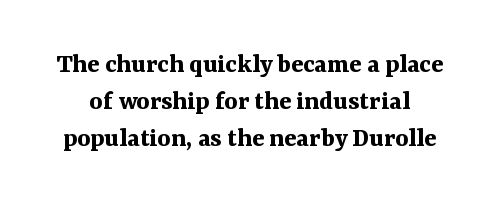
{"serif": "yes", "italic": "no", "bold": "yes", "weight": "bold", "width": "normal", "stroke_contrast": "medium", "x_height": "medium", "monospaced": "no", "underline": "no", "line_spacing": "normal", "line_spacing_ratio": 1.33, "letter_spacing": "normal", "letter_spacing_em": 0.0, "glyph_px": 28}
